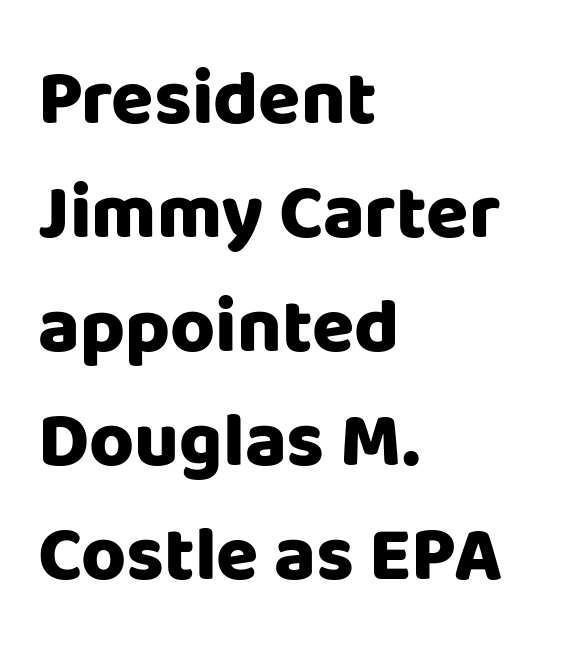
Does the weight exceed regular? Yes, all the way to bold. In CSS terms this would be text-align: left. Line spacing here is normal. Notice how the stems are strictly vertical — no italics here. This sample has the flowing, uneven cadence of proportional lettering.
